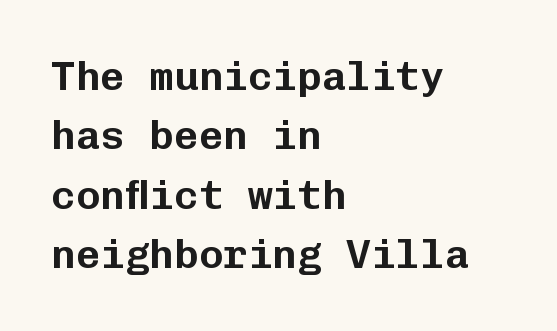
Normally led — the rows are evenly, conventionally spaced. These lines were composed using upright roman letters. The text was rendered using a sans face with plain stroke endings. Is this a fixed-width face? Yes — each glyph sits in an identical cell. Notice how the passage keeps a crisp vertical edge on the left only.
